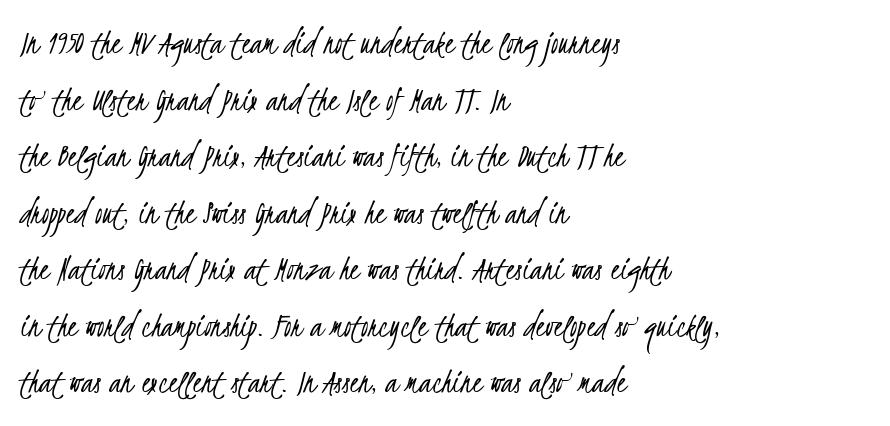
Q: Is the text bold? A: No.
Q: Is the typeface a serif or a sans-serif typeface? A: Sans-serif.
Q: Is the text underlined? A: No.
Q: How is the paragraph aligned? A: Left-aligned.
Q: Is the spacing between letters normal or unusually wide? A: Normal.
Q: Is the spacing between lines tight, normal or loose? A: Normal.
Q: Width (condensed, normal, or wide)? A: Condensed.
Q: Stroke contrast? A: Low.
Q: x-height? A: Small.
Q: Monospaced? A: No.
